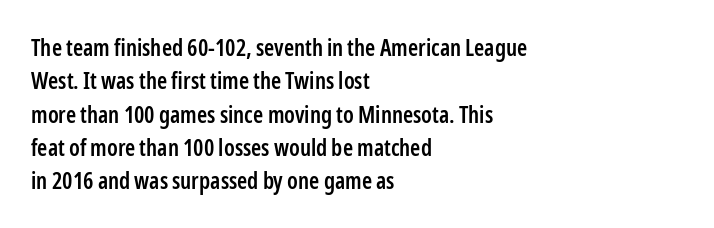
The image shows 23 px text type, upright; set left-aligned, normal line spacing (1.45x), normal letter spacing, not underlined.
